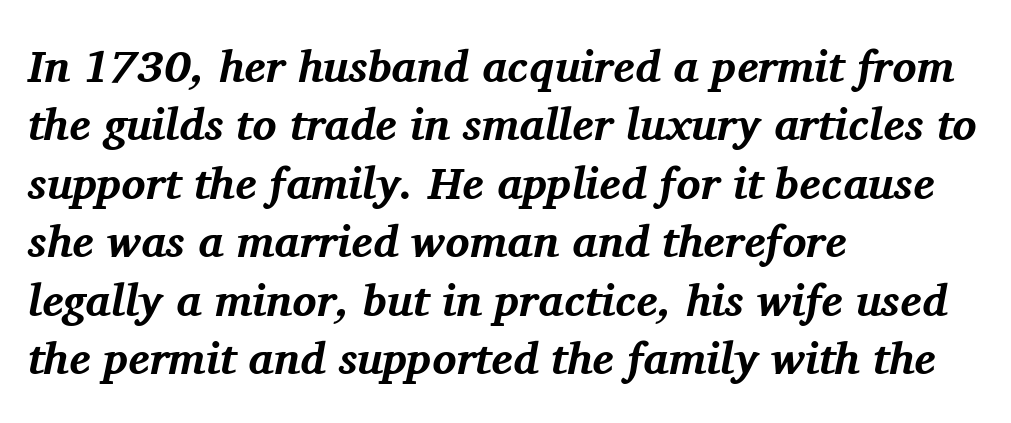
The image shows 45 px bold serif type, italic (leaning right); set left-aligned, normal line spacing (1.3x), normal letter spacing, not underlined; medium stroke contrast and a medium x-height.
